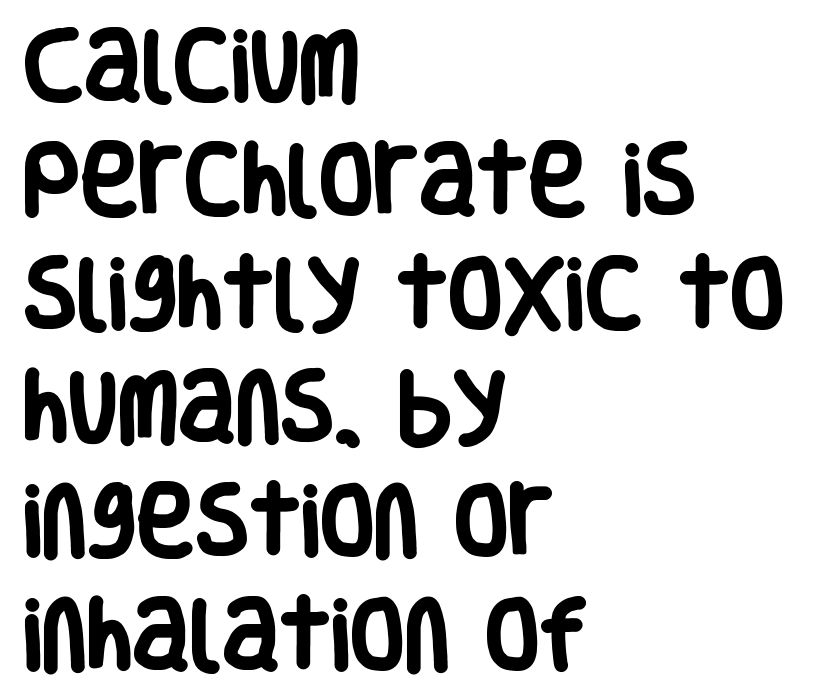
{"serif": "no", "italic": "no", "bold": "yes", "weight": "heavy", "width": "condensed", "stroke_contrast": "low", "x_height": "large", "monospaced": "no", "underline": "no", "align": "left", "line_spacing": "normal", "line_spacing_ratio": 1.44, "letter_spacing": "normal", "letter_spacing_em": 0.0, "glyph_px": 79}
